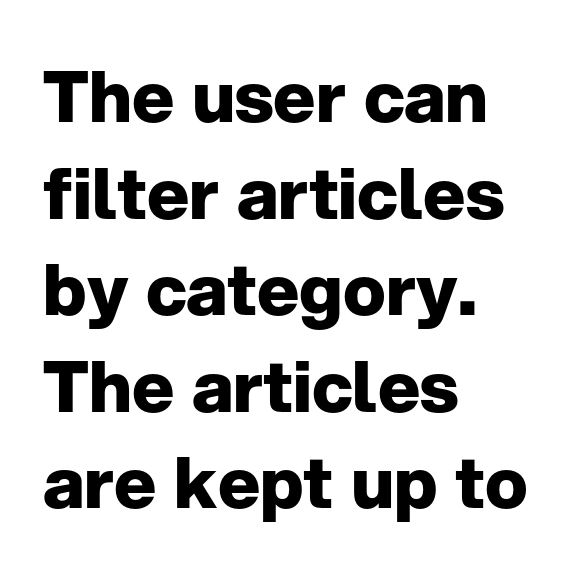
Q: Is the text bold? A: Yes.
Q: Is the text italic (slanted)? A: No, it is upright.
Q: Is the typeface a serif or a sans-serif typeface? A: Sans-serif.
Q: Is the text underlined? A: No.
Q: How is the paragraph aligned? A: Left-aligned.
Q: Is the spacing between letters normal or unusually wide? A: Normal.
Q: Is the spacing between lines tight, normal or loose? A: Normal.
Q: Width (condensed, normal, or wide)? A: Normal.
Q: Stroke contrast? A: Low.
Q: x-height? A: Medium.
Q: Monospaced? A: No.
